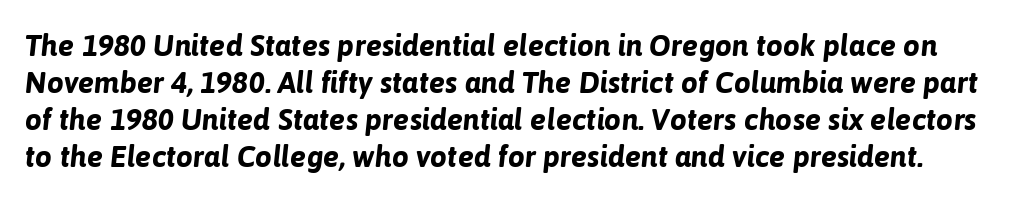
{"italic": "yes", "lean": "right", "slant_degrees": 6, "bold": "yes", "weight": "bold", "width": "normal", "stroke_contrast": "low", "x_height": "medium", "monospaced": "no", "underline": "no", "line_spacing_ratio": 1.23, "letter_spacing": "normal", "letter_spacing_em": 0.0, "glyph_px": 30}
